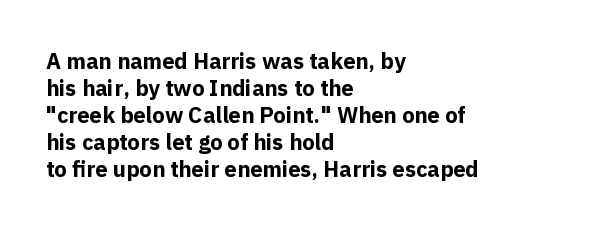
The image shows 22 px bold type, upright; set left-aligned, line spacing 1.23x, normal letter spacing, not underlined.
